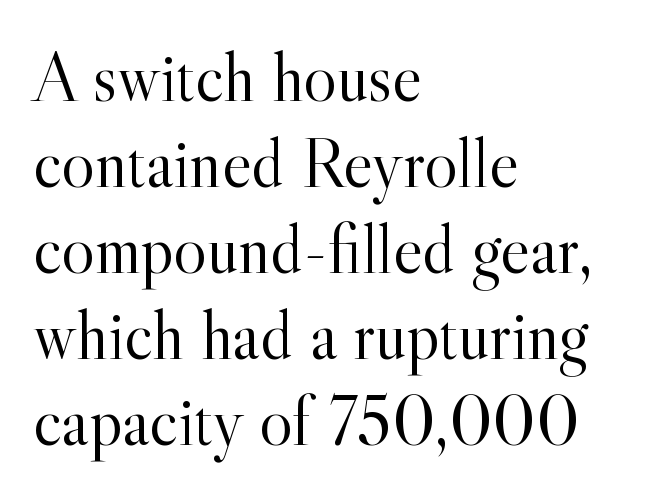
The image shows 70 px light serif type, upright; set left-aligned, line spacing 1.23x, normal letter spacing, not underlined; a small x-height.
